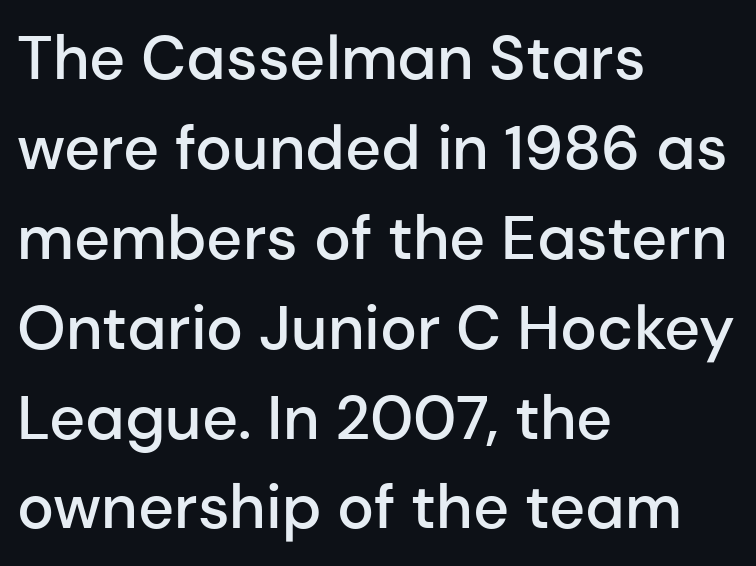
{"serif": "no", "italic": "no", "bold": "semi", "weight": "semibold", "width": "normal", "stroke_contrast": "low", "x_height": "medium", "monospaced": "no", "underline": "no", "align": "left", "line_spacing": "normal", "line_spacing_ratio": 1.45, "letter_spacing": "normal", "letter_spacing_em": 0.0, "glyph_px": 62}
